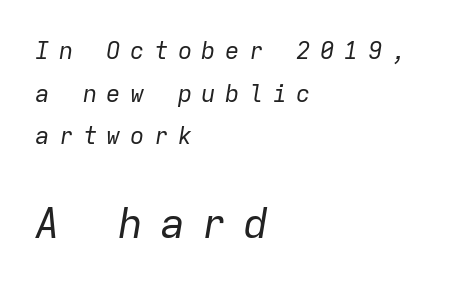
{"italic": "yes", "lean": "right", "slant_degrees": 9, "bold": "no", "weight": "regular", "width": "normal", "stroke_contrast": "low", "x_height": "medium", "monospaced": "yes", "underline": "no", "align": "left", "line_spacing_ratio": 1.78, "letter_spacing": "wide", "letter_spacing_em": 0.39, "larger_block": "second", "size_ratio": 1.75, "glyph_px": 42}
